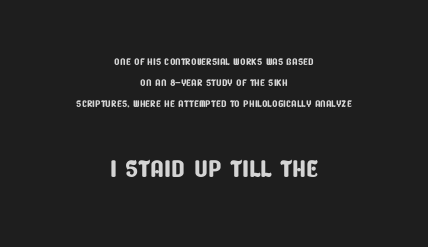
Q: Is the typeface a serif or a sans-serif typeface? A: Sans-serif.
Q: Is the text underlined? A: No.
Q: How is the paragraph aligned? A: Centered.
Q: Is the spacing between letters normal or unusually wide? A: Normal.
Q: Is the spacing between lines tight, normal or loose? A: Normal.
Q: Which block of text is set in a larger size, the first (top) or the second (bottom)? A: The second (bottom) one.
Q: Width (condensed, normal, or wide)? A: Condensed.
Q: Stroke contrast? A: Low.
Q: x-height? A: Large.
Q: Monospaced? A: No.
